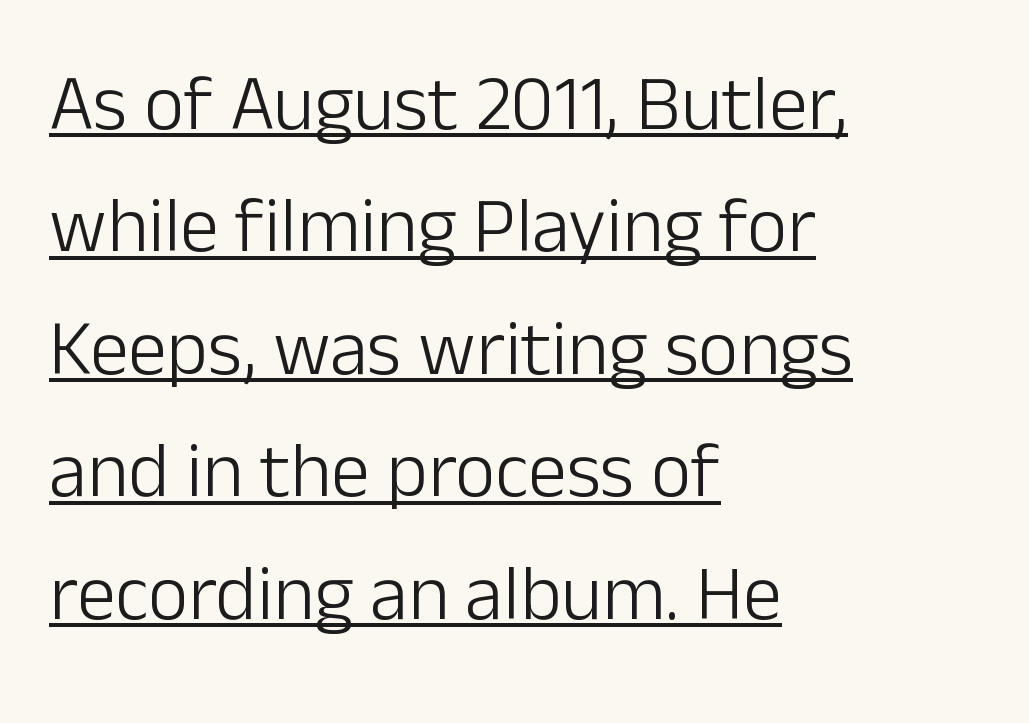
{"serif": "no", "italic": "no", "bold": "no", "weight": "light", "width": "normal", "stroke_contrast": "low", "x_height": "medium", "monospaced": "no", "underline": "yes", "align": "left", "line_spacing": "normal", "line_spacing_ratio": 1.57, "letter_spacing": "normal", "letter_spacing_em": 0.0, "glyph_px": 78}
